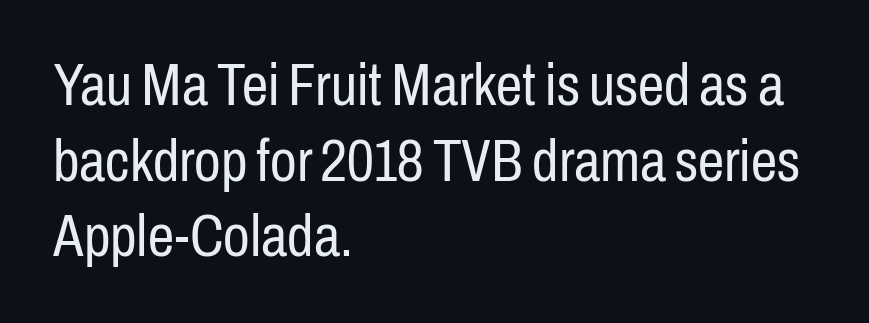
{"serif": "no", "italic": "no", "bold": "no", "weight": "regular", "width": "condensed", "stroke_contrast": "low", "x_height": "medium", "monospaced": "no", "underline": "no", "align": "left", "line_spacing": "normal", "line_spacing_ratio": 1.28, "letter_spacing": "normal", "letter_spacing_em": 0.0, "glyph_px": 59}
